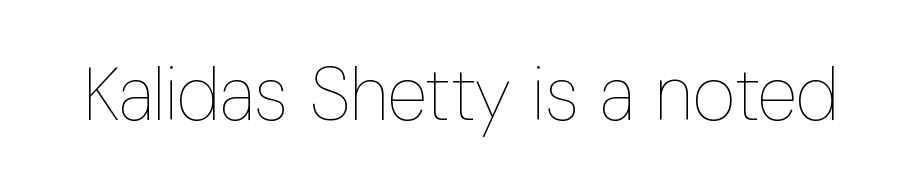
Counters stay open thanks to moderate or lighter strokes. Varying glyph widths throughout — classic text-font behaviour. The type is set solid horizontally, with unmodified tracking. Upright lettering throughout. Underline: absent.
